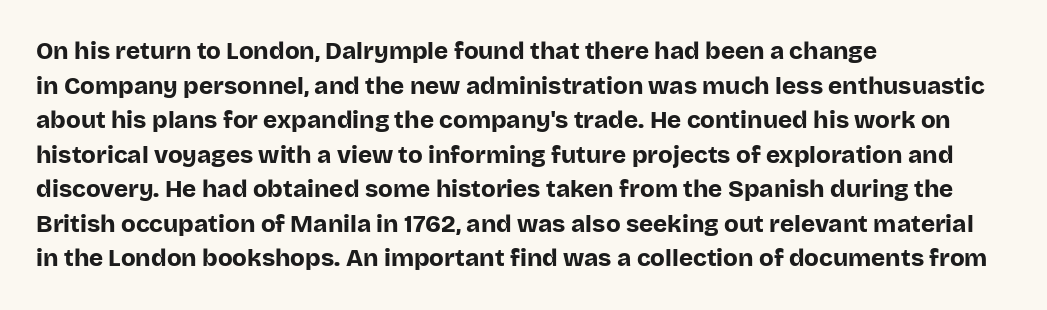
Q: Is the text bold? A: Yes.
Q: Is the text italic (slanted)? A: No, it is upright.
Q: Is the text underlined? A: No.
Q: How is the paragraph aligned? A: Left-aligned.
Q: Is the spacing between letters normal or unusually wide? A: Normal.
Q: Is the spacing between lines tight, normal or loose? A: Normal.
